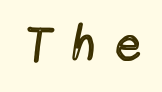
The tracking reads as deliberately expanded to a designer's eye. The baseline area is clear. No feet cap the strokes, marking this as sans-serif type.
